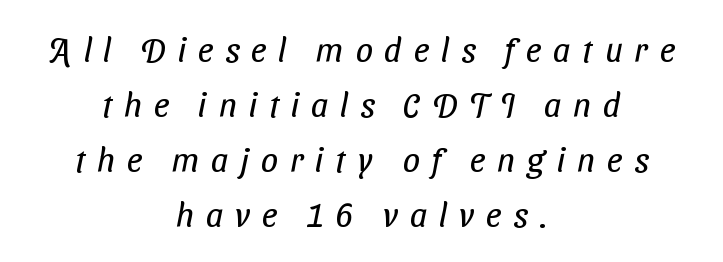
Evenly set lines give the paragraph a standard silhouette. Type without underlining. One-word summary of the alignment: center. The line texture is sparse and dotted thanks to wide tracking.
